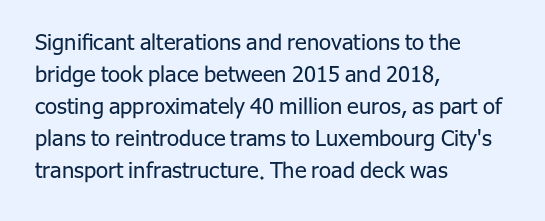
Q: Is the text bold? A: No.
Q: Is the text italic (slanted)? A: No, it is upright.
Q: Is the text underlined? A: No.
Q: How is the paragraph aligned? A: Left-aligned.
Q: Is the spacing between letters normal or unusually wide? A: Normal.
Q: Is the spacing between lines tight, normal or loose? A: Normal.
